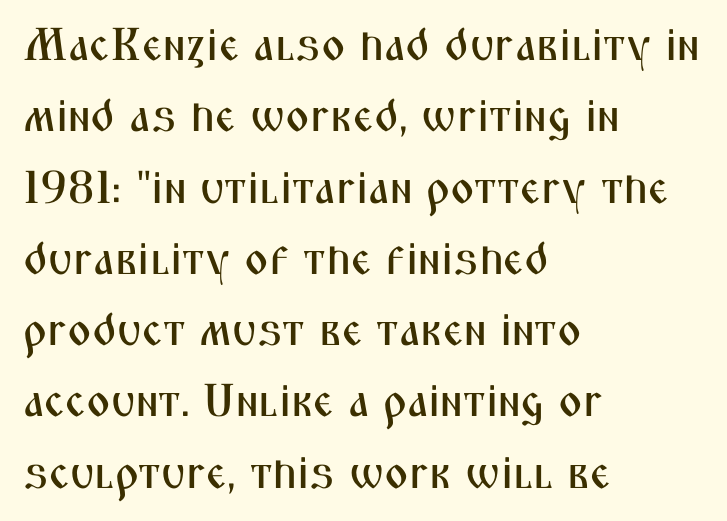
Q: Is the text italic (slanted)? A: No, it is upright.
Q: Is the typeface a serif or a sans-serif typeface? A: Sans-serif.
Q: Is the text underlined? A: No.
Q: How is the paragraph aligned? A: Left-aligned.
Q: Is the spacing between letters normal or unusually wide? A: Normal.
Q: Is the spacing between lines tight, normal or loose? A: Normal.
Q: Width (condensed, normal, or wide)? A: Condensed.
Q: Stroke contrast? A: Medium.
Q: x-height? A: Medium.
Q: Monospaced? A: No.
